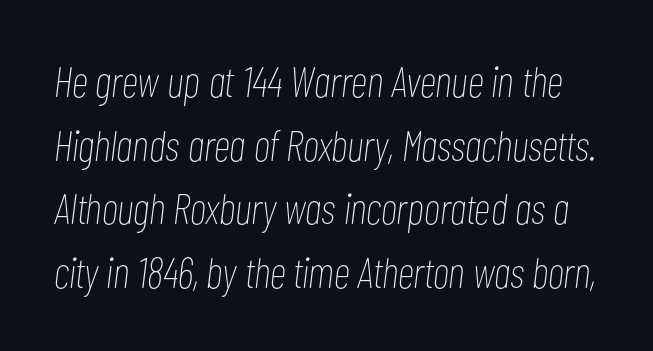
Q: Is the text bold? A: No.
Q: Is the text italic (slanted)? A: Yes, it leans right by about 7 degrees.
Q: Is the text underlined? A: No.
Q: Is the spacing between letters normal or unusually wide? A: Normal.
Q: Is the spacing between lines tight, normal or loose? A: Normal.
Q: Width (condensed, normal, or wide)? A: Condensed.
Q: Stroke contrast? A: Low.
Q: x-height? A: Medium.
Q: Monospaced? A: No.
